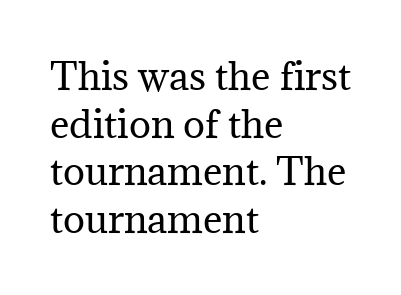
The line-height multiplier appears to be the usual default. You could not count columns in this text — the font is proportionally spaced. Style check: upright. Unmarked baselines from the first word to the last.
